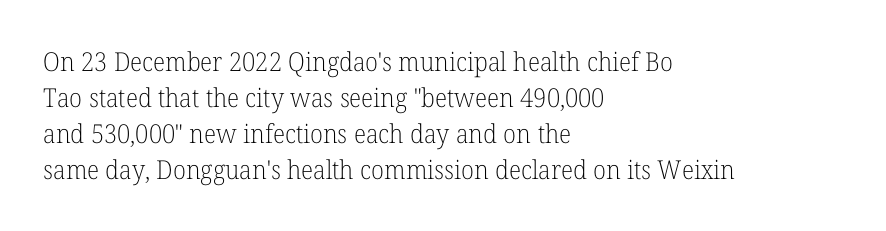
{"italic": "no", "bold": "no", "underline": "no", "align": "left", "line_spacing": "normal", "line_spacing_ratio": 1.39, "letter_spacing": "normal", "letter_spacing_em": 0.0, "glyph_px": 26}
